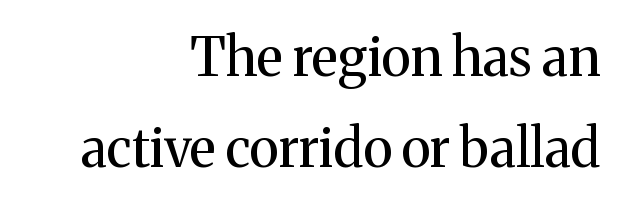
Q: Is the text bold? A: No.
Q: Is the text italic (slanted)? A: No, it is upright.
Q: Is the typeface a serif or a sans-serif typeface? A: Serif.
Q: Is the text underlined? A: No.
Q: How is the paragraph aligned? A: Right-aligned.
Q: Is the spacing between letters normal or unusually wide? A: Normal.
Q: Width (condensed, normal, or wide)? A: Normal.
Q: Stroke contrast? A: Medium.
Q: x-height? A: Medium.
Q: Monospaced? A: No.
